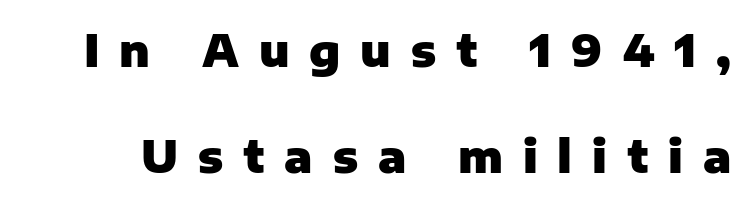
{"serif": "no", "italic": "no", "bold": "yes", "weight": "heavy", "width": "normal", "stroke_contrast": "low", "x_height": "medium", "monospaced": "no", "underline": "no", "line_spacing": "loose", "line_spacing_ratio": 2.36, "letter_spacing": "wide", "letter_spacing_em": 0.44, "glyph_px": 45}
